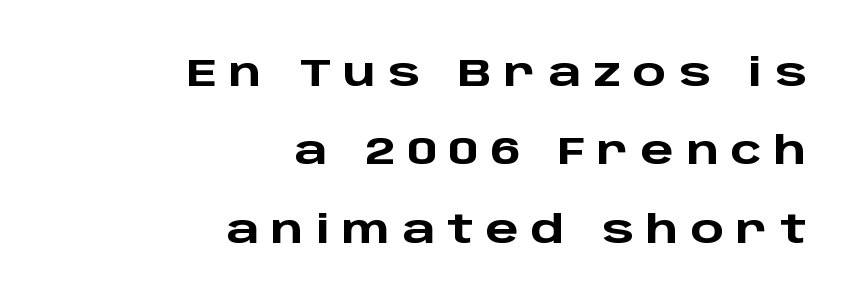
The image shows 39 px heavy, wide sans-serif type, upright; set right-aligned, loose line spacing (2.01x), unusually wide letter spacing (+0.31 em), not underlined; low stroke contrast and a large x-height.
